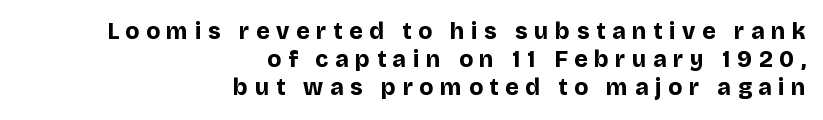
Q: Is the text bold? A: Yes.
Q: Is the text italic (slanted)? A: No, it is upright.
Q: Is the text underlined? A: No.
Q: How is the paragraph aligned? A: Right-aligned.
Q: Is the spacing between letters normal or unusually wide? A: Unusually wide.
